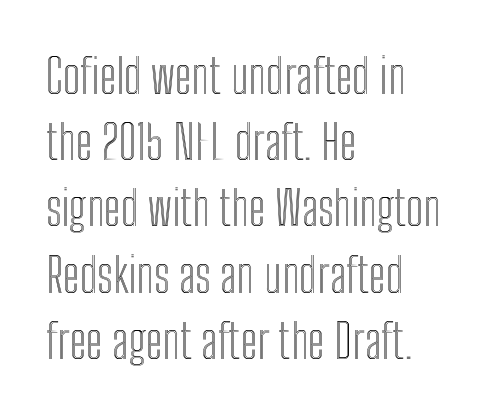
The image shows 48 px condensed type, upright; set left-aligned, normal line spacing (1.38x), normal letter spacing, not underlined; a medium x-height.
